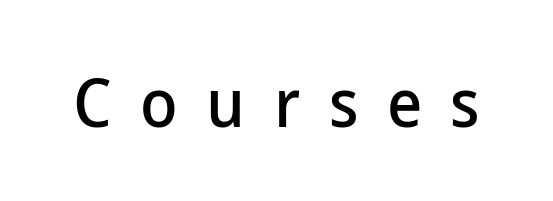
{"serif": "no", "italic": "no", "width": "normal", "stroke_contrast": "low", "x_height": "medium", "monospaced": "no", "underline": "no", "letter_spacing": "wide", "letter_spacing_em": 0.42, "glyph_px": 68}
